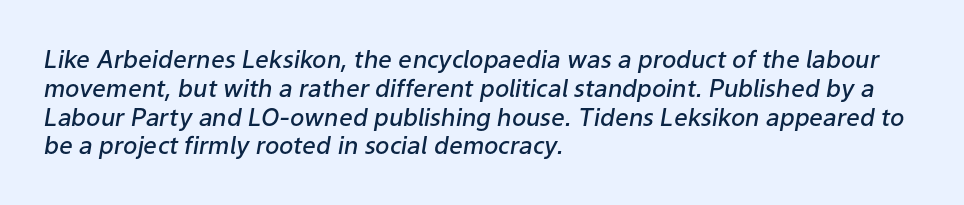
{"italic": "yes", "lean": "right", "slant_degrees": 9, "bold": "semi", "underline": "no", "align": "left", "line_spacing_ratio": 1.2, "letter_spacing": "normal", "letter_spacing_em": 0.0, "glyph_px": 24}
